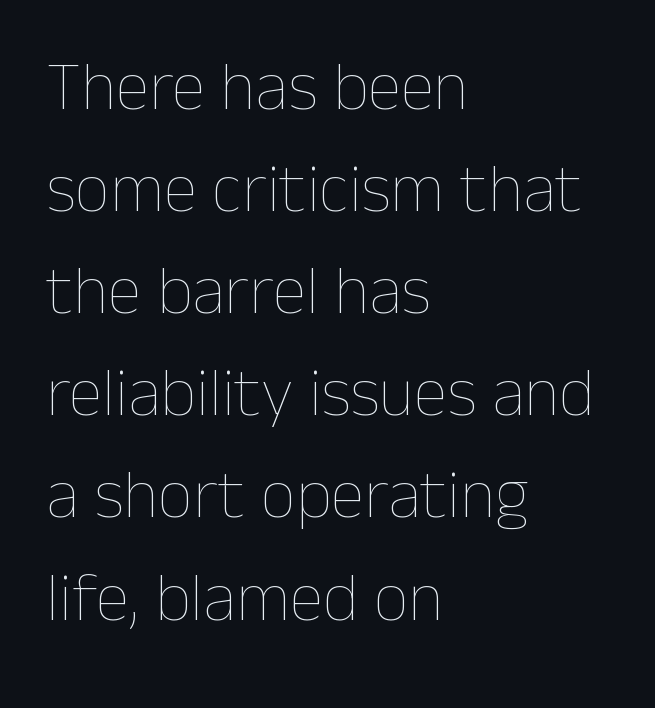
Honestly, the row spacing looks completely unremarkable. The letters advance in unequal steps, a hallmark of proportional type. The letterforms sit shoulder to shoulder at normal distance. Casual observation: everything's shoved over to the left. Underlining? Definitely not there. Do the letters lean? They stand straight.
